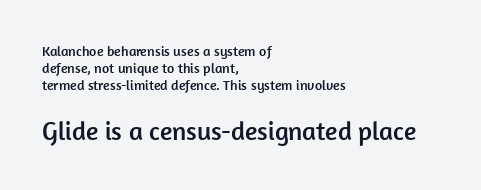
The image shows 26 px text type, upright; set left-aligned, line spacing 1.23x, normal letter spacing, not underlined; the second (bottom) block is 1.86x larger.
